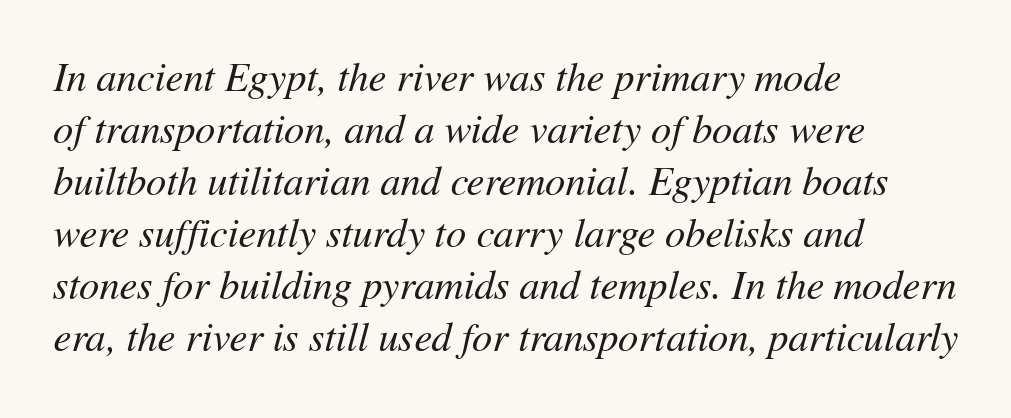
{"italic": "yes", "lean": "right", "slant_degrees": 11, "bold": "no", "weight": "regular", "width": "normal", "stroke_contrast": "medium", "x_height": "medium", "monospaced": "no", "underline": "no", "align": "left", "line_spacing": "normal", "line_spacing_ratio": 1.3, "letter_spacing": "normal", "letter_spacing_em": 0.0, "glyph_px": 40}
